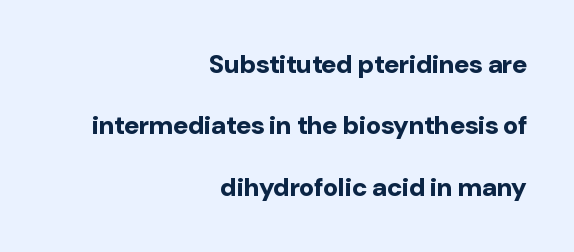
Q: Is the text bold? A: Yes.
Q: Is the text italic (slanted)? A: No, it is upright.
Q: Is the text underlined? A: No.
Q: How is the paragraph aligned? A: Right-aligned.
Q: Is the spacing between letters normal or unusually wide? A: Normal.
Q: Is the spacing between lines tight, normal or loose? A: Loose.
